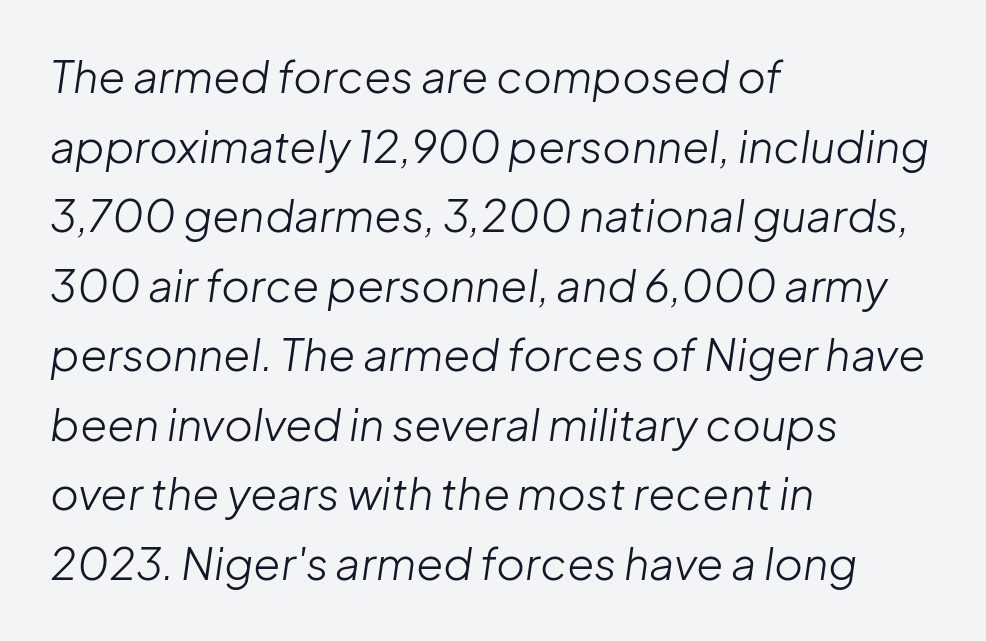
{"italic": "yes", "lean": "right", "slant_degrees": 8, "bold": "no", "weight": "light", "width": "normal", "stroke_contrast": "low", "x_height": "medium", "monospaced": "no", "underline": "no", "align": "left", "line_spacing": "normal", "line_spacing_ratio": 1.58, "letter_spacing": "normal", "letter_spacing_em": 0.0, "glyph_px": 44}
